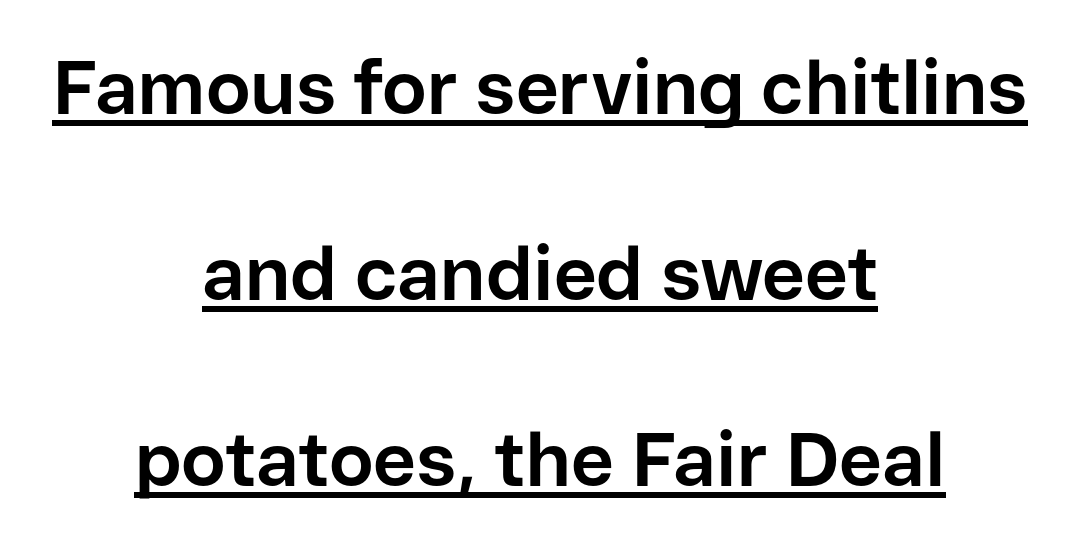
Q: Is the text bold? A: Yes.
Q: Is the text italic (slanted)? A: No, it is upright.
Q: Is the typeface a serif or a sans-serif typeface? A: Sans-serif.
Q: Is the text underlined? A: Yes.
Q: How is the paragraph aligned? A: Centered.
Q: Is the spacing between letters normal or unusually wide? A: Normal.
Q: Is the spacing between lines tight, normal or loose? A: Loose.
Q: Width (condensed, normal, or wide)? A: Normal.
Q: Stroke contrast? A: Low.
Q: x-height? A: Medium.
Q: Monospaced? A: No.
